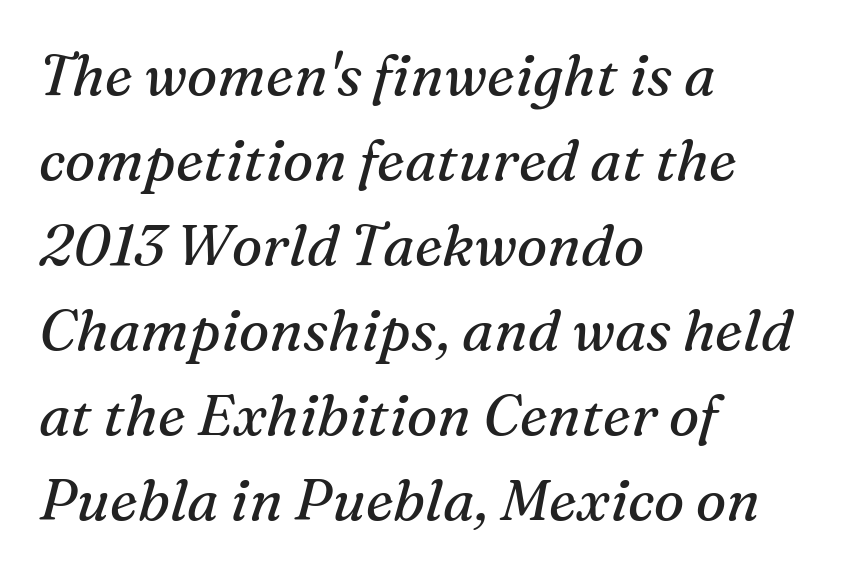
Q: Is the text bold? A: No.
Q: Is the text italic (slanted)? A: Yes, it leans right by about 16 degrees.
Q: Is the typeface a serif or a sans-serif typeface? A: Serif.
Q: Is the text underlined? A: No.
Q: How is the paragraph aligned? A: Left-aligned.
Q: Is the spacing between letters normal or unusually wide? A: Normal.
Q: Is the spacing between lines tight, normal or loose? A: Normal.
Q: Width (condensed, normal, or wide)? A: Normal.
Q: Stroke contrast? A: Medium.
Q: x-height? A: Medium.
Q: Monospaced? A: No.
